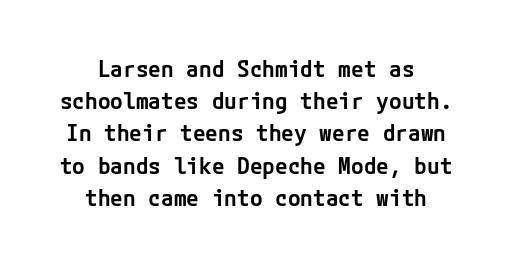
The image shows 23 px text type, upright; set centered, normal line spacing (1.4x), normal letter spacing, not underlined.
